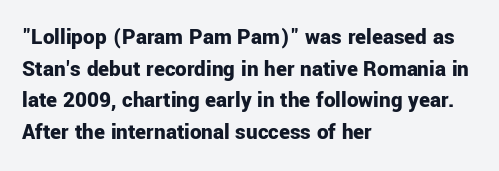
Q: Is the text bold? A: Yes.
Q: Is the text italic (slanted)? A: No, it is upright.
Q: Is the text underlined? A: No.
Q: How is the paragraph aligned? A: Left-aligned.
Q: Is the spacing between letters normal or unusually wide? A: Normal.
Q: Is the spacing between lines tight, normal or loose? A: Normal.
